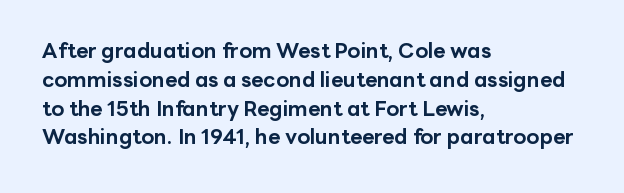
The image shows 21 px bold type, upright; set left-aligned, normal line spacing (1.37x), normal letter spacing, not underlined.
